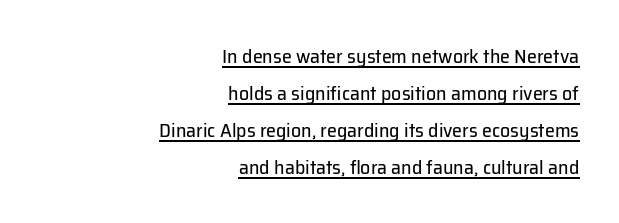
The image shows 20 px text type, upright; set right-aligned, line spacing 1.85x, normal letter spacing, underlined.
